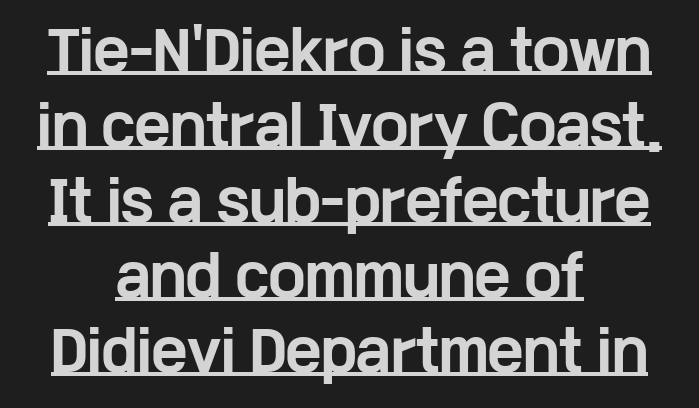
It's the straight-up-and-down kind of type. Students, observe: this is what conventionally led text looks like. How are the letters spaced? Ordinarily, with no added tracking. These lines are rendered in a variable-pitch font. Students, observe the line beneath the letters — that is underlining.
